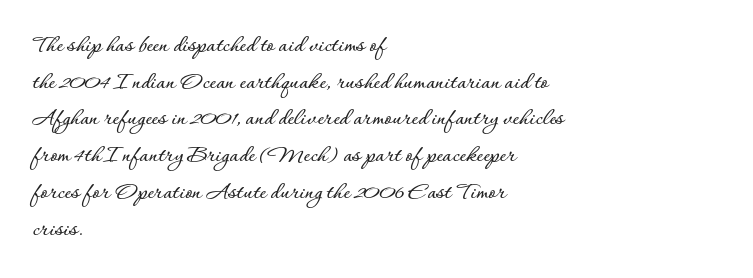
The image shows 25 px text type; set left-aligned, normal line spacing (1.47x), normal letter spacing, not underlined.
